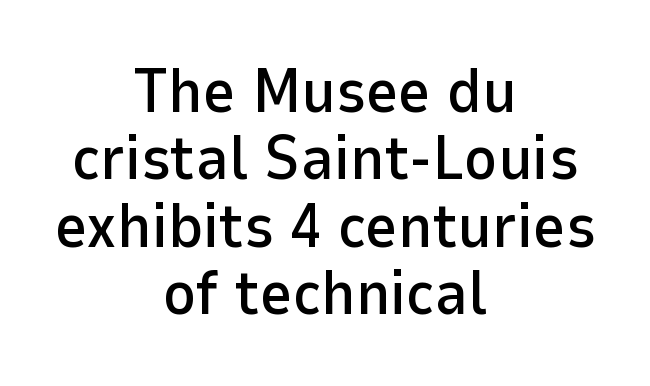
Type without underlining. Look at the bottom of the vertical strokes: they stop flat, with no serifs. A typesetter would call this proportional, since set widths differ per character. The lines are packed closely together with very little leading. The type is set solid horizontally, with unmodified tracking. Horizontal alignment here is central, giving a formal, balanced look.
